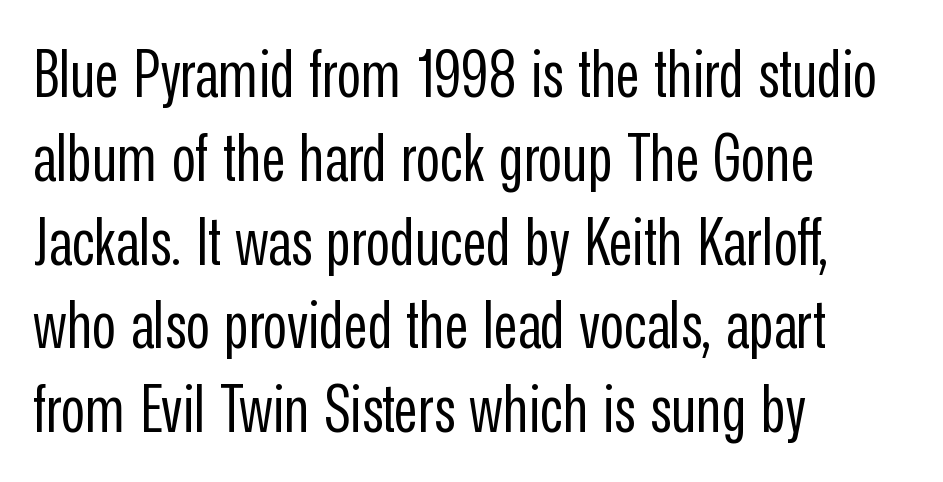
{"serif": "no", "italic": "no", "bold": "no", "weight": "regular", "width": "condensed", "stroke_contrast": "low", "x_height": "medium", "monospaced": "no", "underline": "no", "align": "left", "line_spacing": "normal", "line_spacing_ratio": 1.27, "letter_spacing": "normal", "letter_spacing_em": 0.0, "glyph_px": 66}
